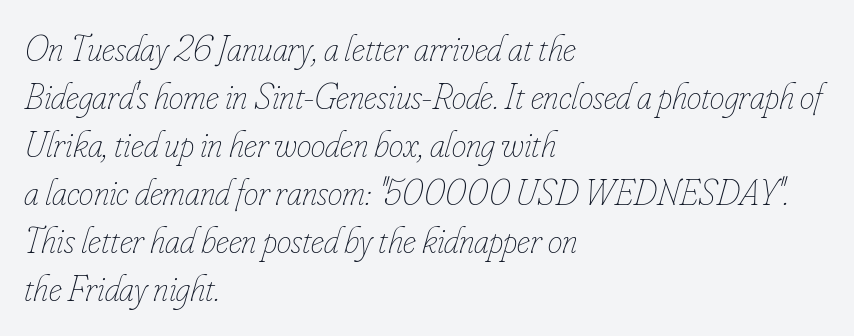
Q: Is the text bold? A: No.
Q: Is the text italic (slanted)? A: Yes, it leans right by about 16 degrees.
Q: Is the text underlined? A: No.
Q: How is the paragraph aligned? A: Left-aligned.
Q: Is the spacing between letters normal or unusually wide? A: Normal.
Q: Is the spacing between lines tight, normal or loose? A: Normal.
Q: Width (condensed, normal, or wide)? A: Condensed.
Q: Stroke contrast? A: Low.
Q: x-height? A: Small.
Q: Monospaced? A: No.
